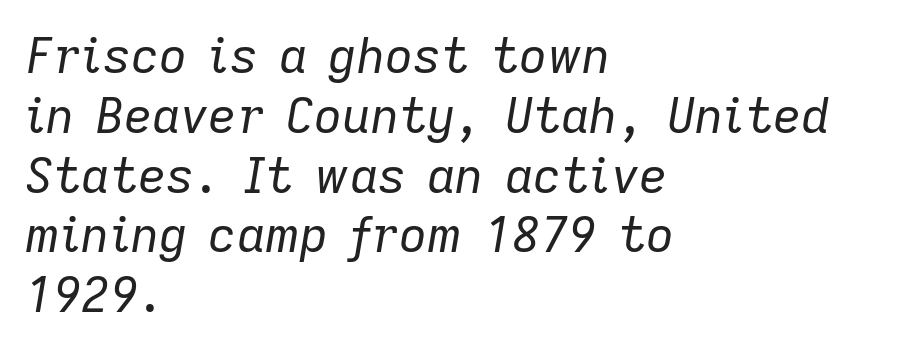
When letters slant like this, we call the style italic. Does extra space separate the letters? No, they use regular spacing. The lines are quadded left. You could not count columns in this text — the font is proportionally spaced.
